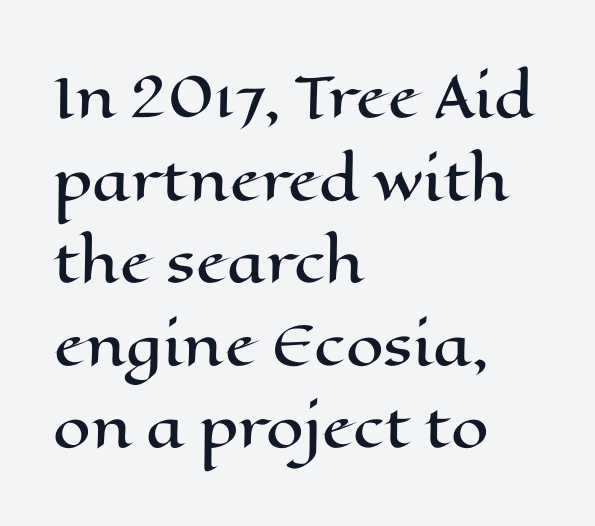
Q: Is the text italic (slanted)? A: No, it is upright.
Q: Is the text underlined? A: No.
Q: How is the paragraph aligned? A: Left-aligned.
Q: Is the spacing between letters normal or unusually wide? A: Normal.
Q: Is the spacing between lines tight, normal or loose? A: Normal.
Q: Width (condensed, normal, or wide)? A: Wide.
Q: Stroke contrast? A: High.
Q: x-height? A: Medium.
Q: Monospaced? A: No.
